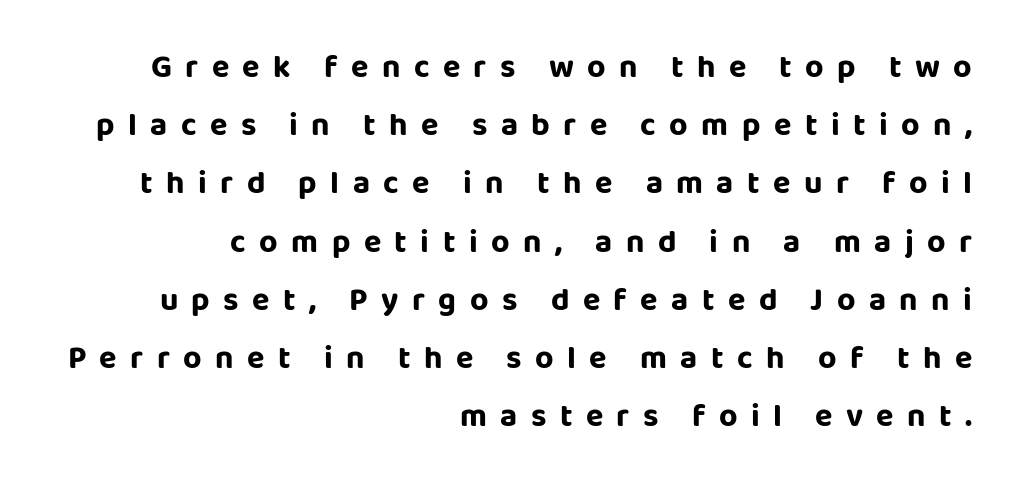
The image shows 32 px bold sans-serif type, upright; set right-aligned, line spacing 1.82x, unusually wide letter spacing (+0.42 em), not underlined; low stroke contrast and a large x-height.
